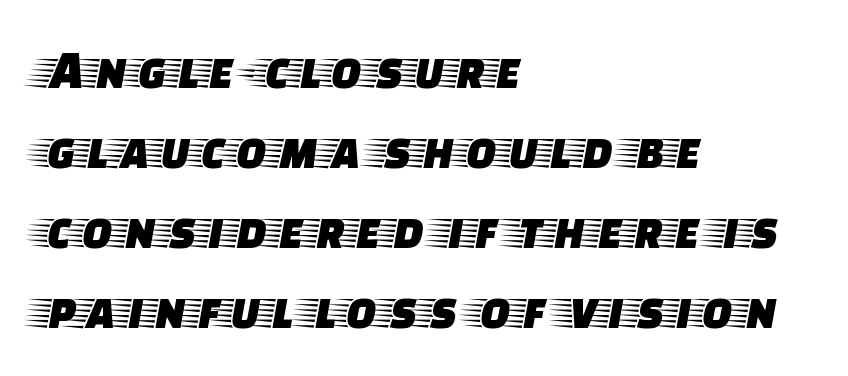
Quick note: interline space is typical. In terms of letterspacing, this is plain default setting. The passage is arranged the way most books set body copy — flush left. Observe the serifs anchoring each vertical stroke in this sample.
